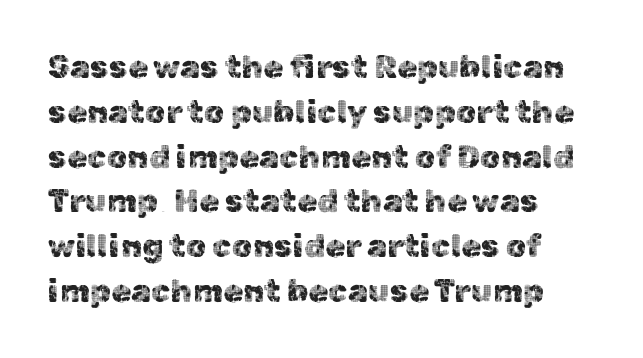
{"serif": "no", "italic": "no", "width": "normal", "x_height": "medium", "monospaced": "no", "underline": "no", "align": "left", "line_spacing": "normal", "line_spacing_ratio": 1.4, "letter_spacing": "normal", "letter_spacing_em": 0.0, "glyph_px": 32}
